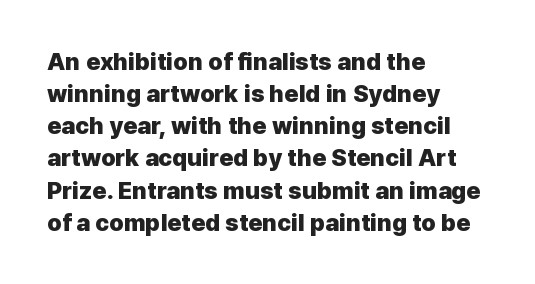
{"italic": "no", "bold": "yes", "underline": "no", "align": "left", "line_spacing": "normal", "line_spacing_ratio": 1.34, "letter_spacing": "normal", "letter_spacing_em": 0.0, "glyph_px": 24}
